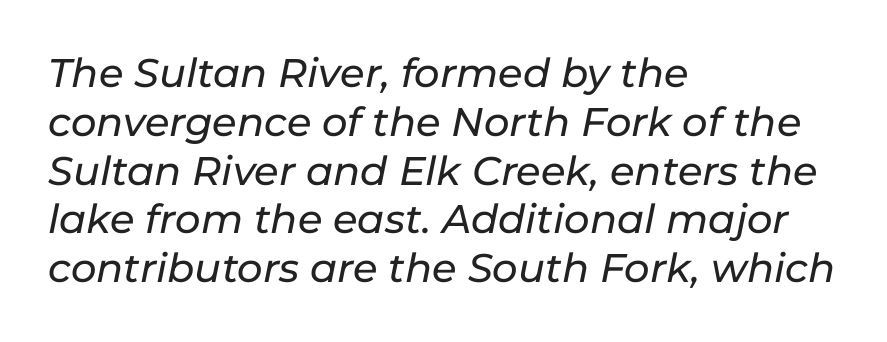
The image shows 40 px text type, italic (leaning right); set left-aligned, line spacing 1.22x, normal letter spacing, not underlined; low stroke contrast and a medium x-height.
